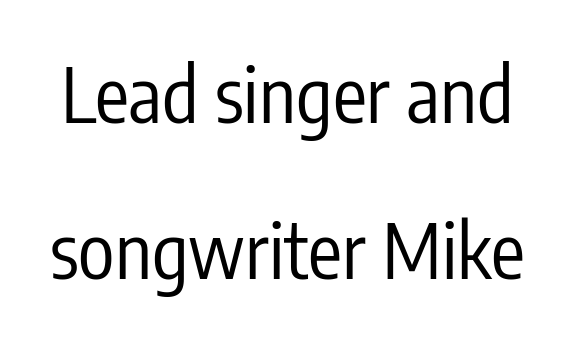
Q: Is the text bold? A: No.
Q: Is the text italic (slanted)? A: No, it is upright.
Q: Is the typeface a serif or a sans-serif typeface? A: Sans-serif.
Q: Is the text underlined? A: No.
Q: Is the spacing between letters normal or unusually wide? A: Normal.
Q: Is the spacing between lines tight, normal or loose? A: Loose.
Q: Width (condensed, normal, or wide)? A: Condensed.
Q: Stroke contrast? A: Low.
Q: x-height? A: Medium.
Q: Monospaced? A: No.
